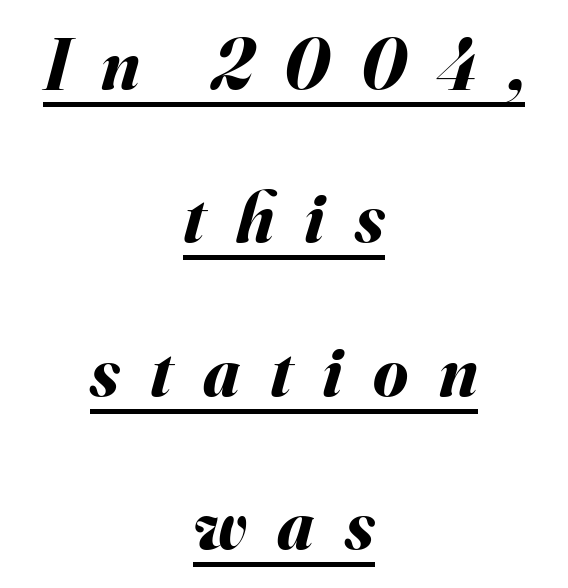
Reading down the block, each line starts at a different indent, mirrored at its end. Interline gaps are noticeably wide in this sample. Spacing verdict: proportional, widths tailored to each character. The line texture is sparse and dotted thanks to wide tracking.
